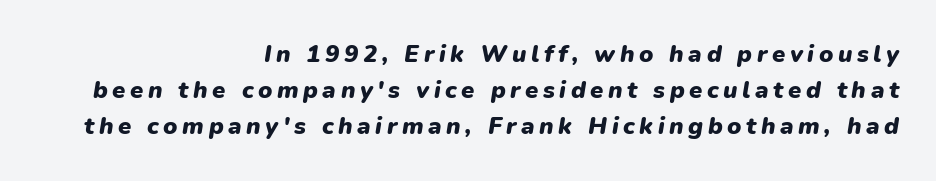
{"italic": "yes", "lean": "right", "slant_degrees": 9, "bold": "yes", "underline": "no", "align": "right", "line_spacing": "normal", "line_spacing_ratio": 1.51, "glyph_px": 24}
